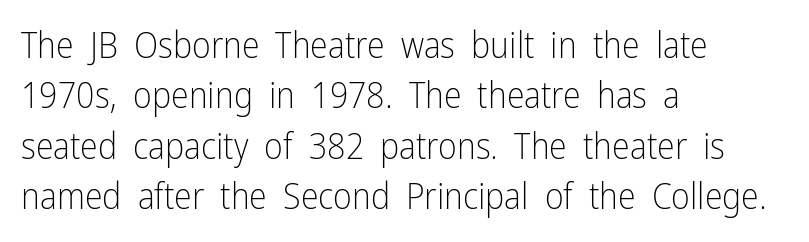
{"serif": "no", "italic": "no", "bold": "no", "weight": "light", "width": "condensed", "stroke_contrast": "low", "x_height": "medium", "monospaced": "no", "underline": "no", "align": "left", "line_spacing": "normal", "line_spacing_ratio": 1.4, "letter_spacing": "normal", "letter_spacing_em": 0.0, "glyph_px": 36}
